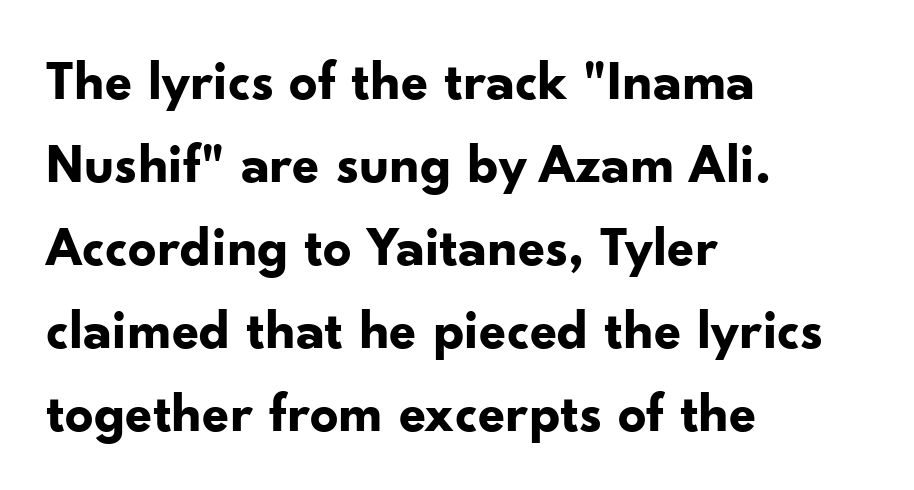
This rendering uses left alignment, leaving the right contour irregular. Leading: standard. This rendering employs a face without finishing strokes, i.e., a sans-serif. Does the lettering tilt? It doesn't — this is upright. The rendering uses natural spacing where letterforms have individual widths. The space beneath each line is pristine and unruled.
